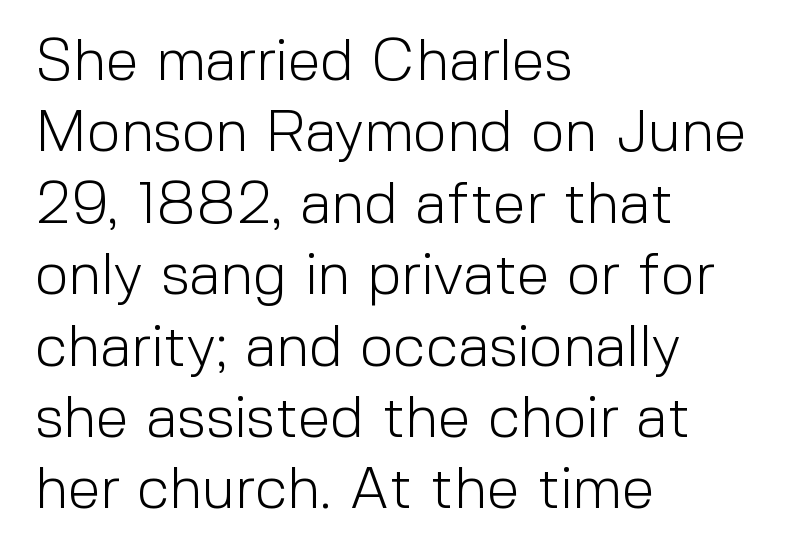
The image shows 59 px light sans-serif type, upright; set left-aligned, line spacing 1.21x, normal letter spacing, not underlined; a medium x-height.
